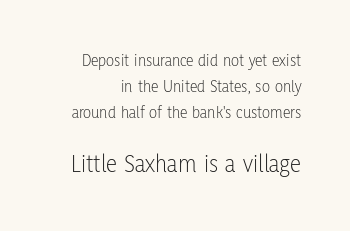
Q: Is the text bold? A: No.
Q: Is the text italic (slanted)? A: No, it is upright.
Q: Is the text underlined? A: No.
Q: How is the paragraph aligned? A: Right-aligned.
Q: Is the spacing between letters normal or unusually wide? A: Normal.
Q: Is the spacing between lines tight, normal or loose? A: Normal.
Q: Which block of text is set in a larger size, the first (top) or the second (bottom)? A: The second (bottom) one.
